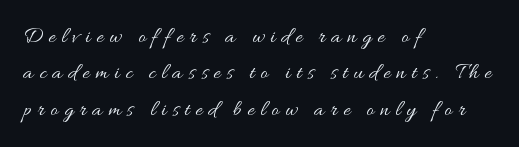
The image shows 22 px text type; set left-aligned, normal line spacing (1.65x), unusually wide letter spacing (+0.27 em), not underlined.
